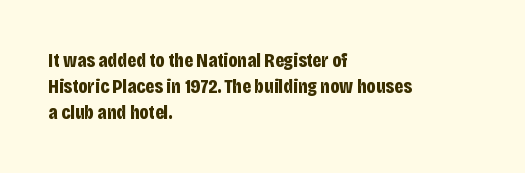
A typesetter would call this zero additional tracking. A classic flush-left, rag-right setting is used for this passage. The letters stand upright; this is a roman face. The glyphs are unaccompanied by any horizontal stroke below them. Line spacing here is normal.
